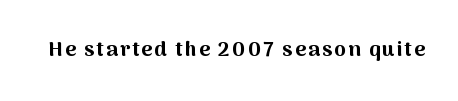
{"italic": "no", "bold": "yes", "underline": "no", "glyph_px": 21}
